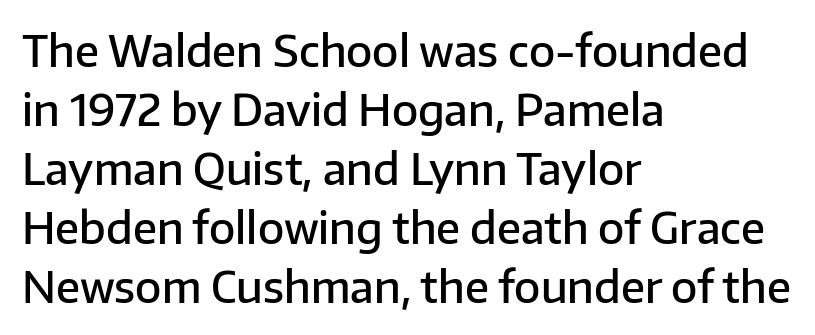
{"serif": "no", "italic": "no", "bold": "semi", "weight": "semibold", "width": "normal", "stroke_contrast": "low", "x_height": "medium", "monospaced": "no", "underline": "no", "align": "left", "line_spacing": "normal", "line_spacing_ratio": 1.37, "letter_spacing": "normal", "letter_spacing_em": 0.0, "glyph_px": 43}
